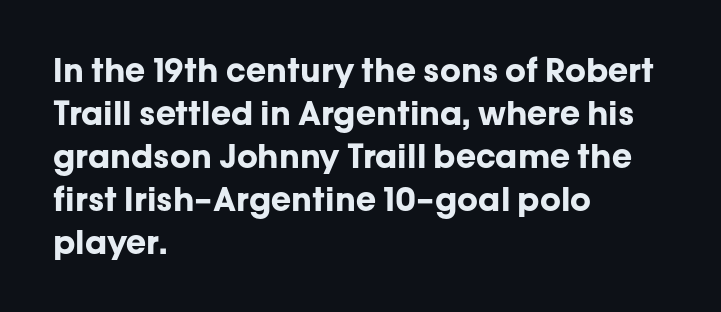
Layout note: lines flush left. Strokes here are thick enough to call this a true bold. The font family rendered here belongs to the sans-serif group. The area under the type is left untouched.
